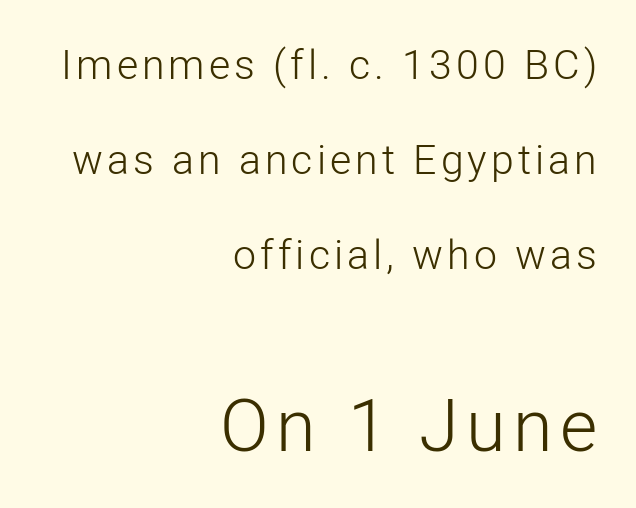
Q: Is the text bold? A: No.
Q: Is the text italic (slanted)? A: No, it is upright.
Q: Is the typeface a serif or a sans-serif typeface? A: Sans-serif.
Q: Is the text underlined? A: No.
Q: How is the paragraph aligned? A: Right-aligned.
Q: Is the spacing between lines tight, normal or loose? A: Loose.
Q: Which block of text is set in a larger size, the first (top) or the second (bottom)? A: The second (bottom) one.
Q: Width (condensed, normal, or wide)? A: Normal.
Q: Stroke contrast? A: Low.
Q: x-height? A: Medium.
Q: Monospaced? A: No.
